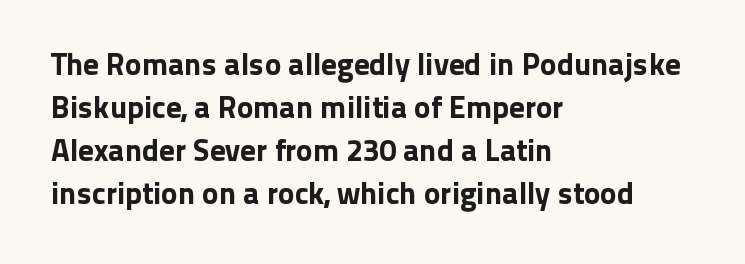
Is this a fixed-width face? No — the glyphs have proportional, varying widths. If you drew a line through each stem, it would be perfectly vertical. In terms of letterspacing, this is plain default setting. These lines are set flush left with a ragged right edge. Descender tails drop into unmarked territory.
